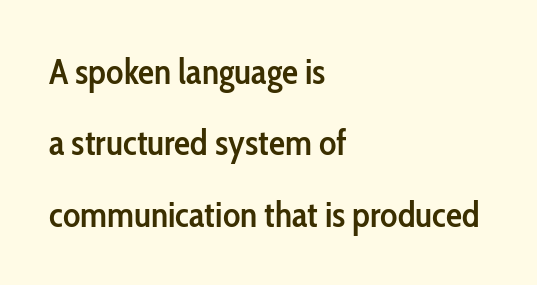
The rendering keeps characters at their native spacing. Each row of text sits above clean, open space. The passage shown is typed in a proportional face where columns would drift. One-word summary of the alignment: left. Baseline-to-baseline distance is far greater than the letter height.
